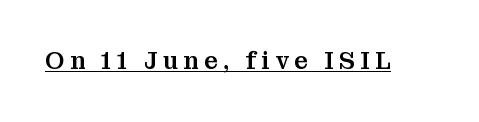
{"italic": "no", "underline": "yes", "letter_spacing": "wide", "letter_spacing_em": 0.23, "glyph_px": 24}
